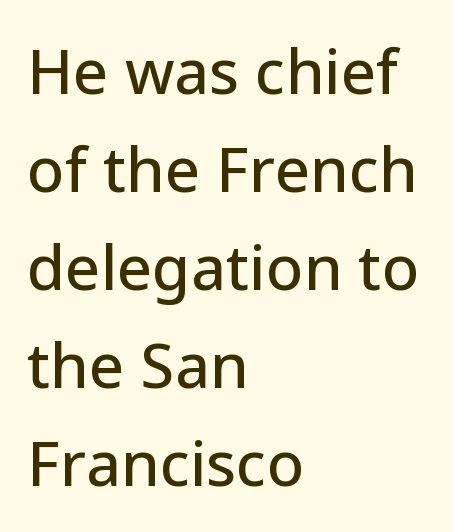
The image shows 62 px sans-serif type, upright; set left-aligned, normal line spacing (1.58x), normal letter spacing, not underlined; low stroke contrast and a medium x-height.
